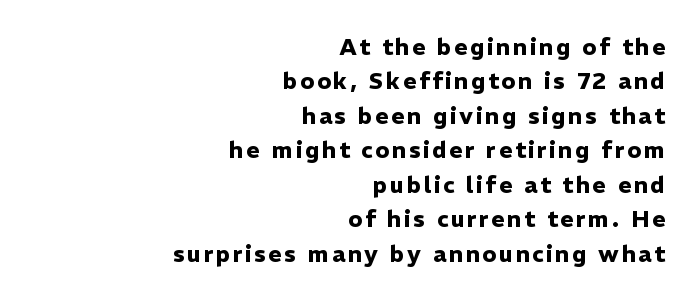
The image shows 23 px bold type, upright; set right-aligned, normal line spacing (1.5x), not underlined.
